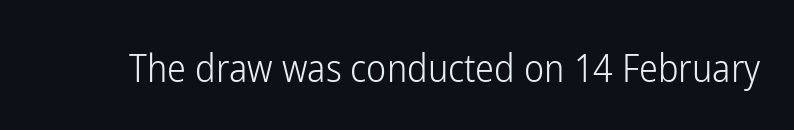
Q: Is the text bold? A: No.
Q: Is the text italic (slanted)? A: No, it is upright.
Q: Is the typeface a serif or a sans-serif typeface? A: Sans-serif.
Q: Is the text underlined? A: No.
Q: Is the spacing between letters normal or unusually wide? A: Normal.
Q: Width (condensed, normal, or wide)? A: Condensed.
Q: Stroke contrast? A: Low.
Q: x-height? A: Medium.
Q: Monospaced? A: No.
